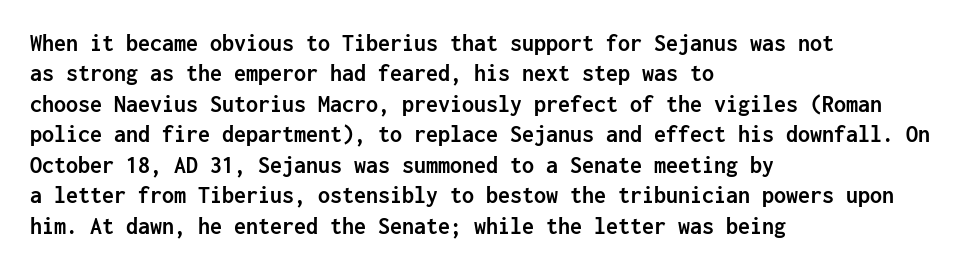
The image shows 24 px bold type, upright; set left-aligned, normal line spacing (1.27x), normal letter spacing, not underlined.
